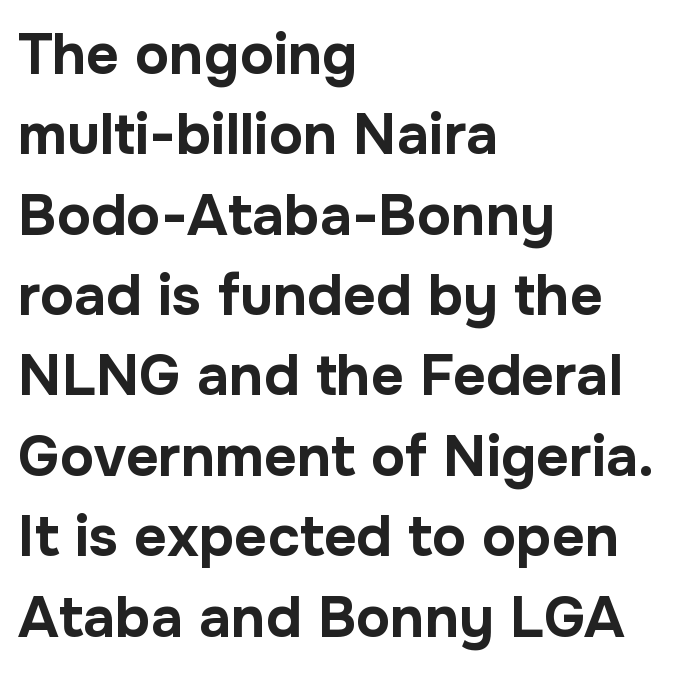
{"serif": "no", "italic": "no", "bold": "yes", "weight": "bold", "width": "normal", "stroke_contrast": "low", "x_height": "medium", "monospaced": "no", "underline": "no", "align": "left", "line_spacing": "normal", "line_spacing_ratio": 1.41, "letter_spacing": "normal", "letter_spacing_em": 0.0, "glyph_px": 57}
